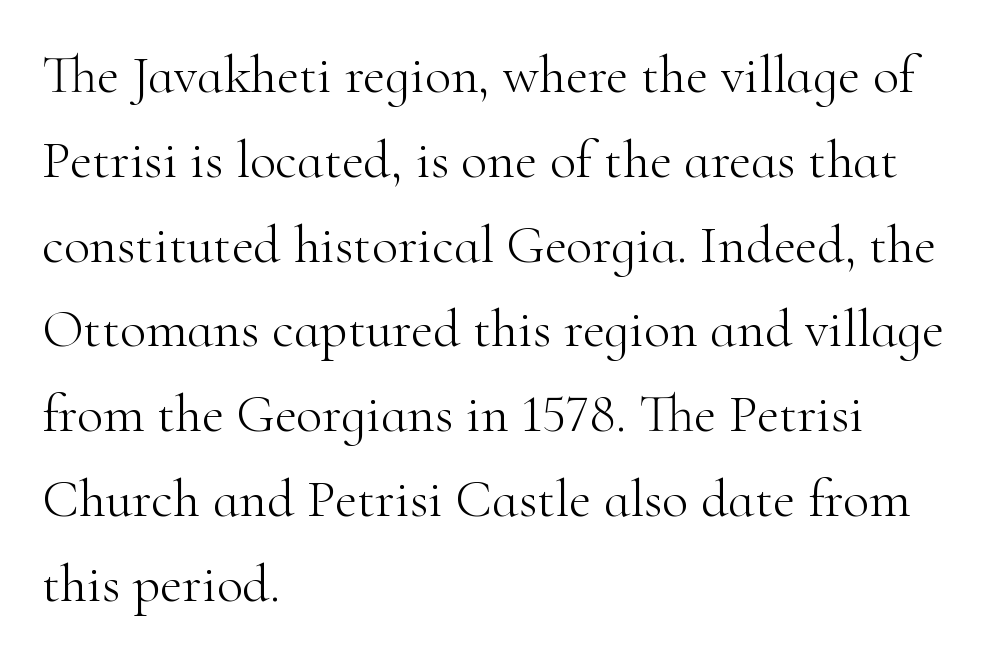
{"serif": "yes", "italic": "no", "bold": "no", "weight": "light", "width": "normal", "stroke_contrast": "high", "x_height": "small", "monospaced": "no", "underline": "no", "align": "left", "line_spacing": "normal", "line_spacing_ratio": 1.57, "letter_spacing": "normal", "letter_spacing_em": 0.0, "glyph_px": 54}
